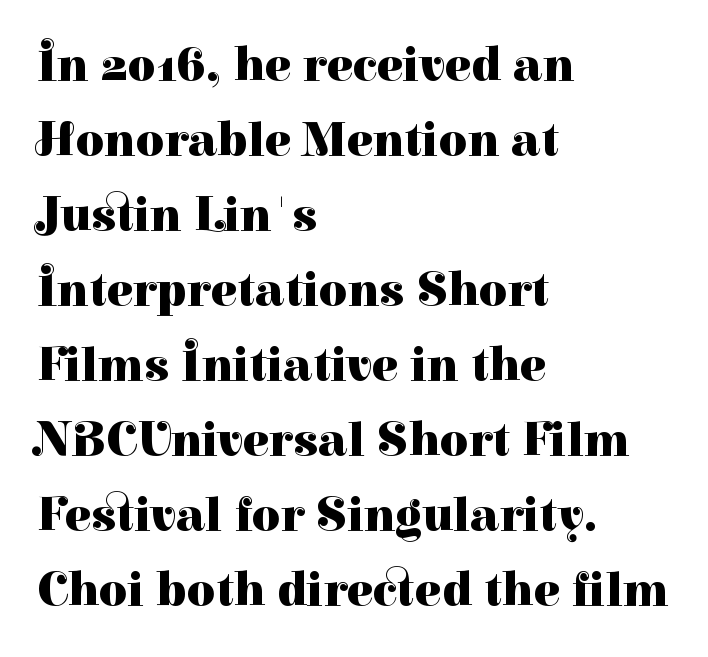
The image shows 49 px heavy serif type, upright; set left-aligned, normal line spacing (1.53x), normal letter spacing, not underlined; high stroke contrast and a medium x-height.
